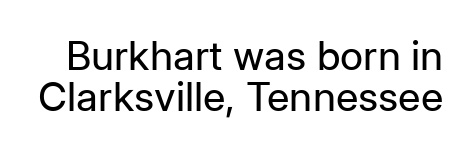
{"serif": "no", "italic": "no", "bold": "no", "weight": "regular", "width": "normal", "stroke_contrast": "low", "x_height": "medium", "monospaced": "no", "underline": "no", "line_spacing": "tight", "line_spacing_ratio": 1.03, "letter_spacing": "normal", "letter_spacing_em": 0.0, "glyph_px": 40}
